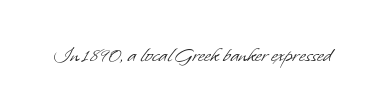
The image shows 23 px text type; set normal letter spacing, not underlined.
